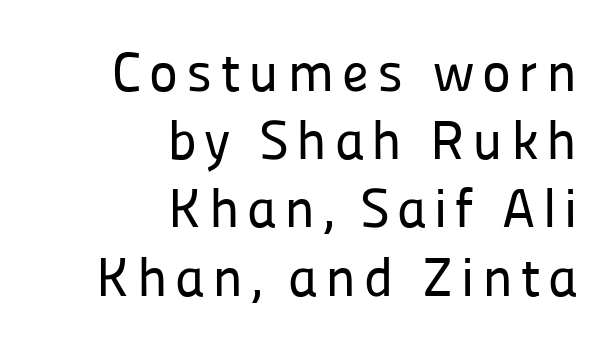
The image shows 55 px sans-serif type, upright; set right-aligned, line spacing 1.24x, not underlined; low stroke contrast and a medium x-height.
